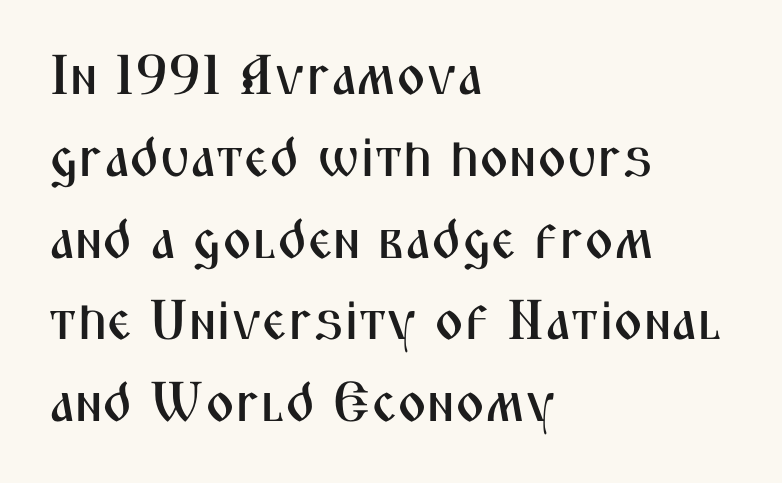
{"serif": "no", "italic": "no", "width": "condensed", "stroke_contrast": "medium", "x_height": "medium", "monospaced": "no", "underline": "no", "align": "left", "line_spacing": "normal", "line_spacing_ratio": 1.46, "letter_spacing": "normal", "letter_spacing_em": 0.0, "glyph_px": 56}
